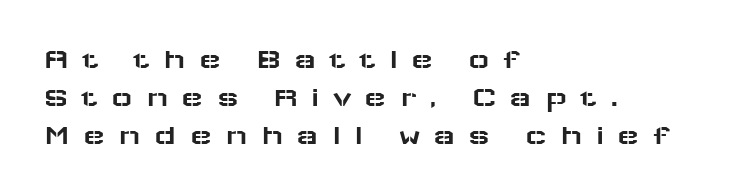
Q: Is the text italic (slanted)? A: No, it is upright.
Q: Is the typeface a serif or a sans-serif typeface? A: Sans-serif.
Q: Is the text underlined? A: No.
Q: How is the paragraph aligned? A: Left-aligned.
Q: Is the spacing between letters normal or unusually wide? A: Unusually wide.
Q: Is the spacing between lines tight, normal or loose? A: Normal.
Q: Width (condensed, normal, or wide)? A: Wide.
Q: Stroke contrast? A: Low.
Q: x-height? A: Medium.
Q: Monospaced? A: No.
